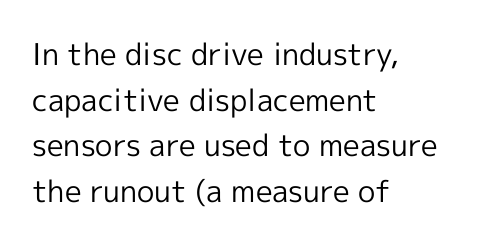
Q: Is the text bold? A: No.
Q: Is the text italic (slanted)? A: No, it is upright.
Q: Is the typeface a serif or a sans-serif typeface? A: Sans-serif.
Q: Is the text underlined? A: No.
Q: How is the paragraph aligned? A: Left-aligned.
Q: Is the spacing between letters normal or unusually wide? A: Normal.
Q: Is the spacing between lines tight, normal or loose? A: Normal.
Q: Width (condensed, normal, or wide)? A: Normal.
Q: x-height? A: Medium.
Q: Monospaced? A: No.
